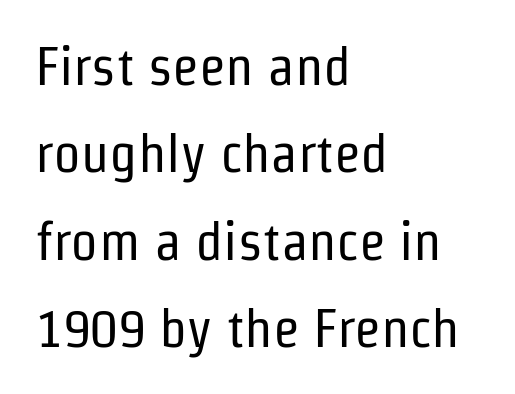
Q: Is the text bold? A: No.
Q: Is the text italic (slanted)? A: No, it is upright.
Q: Is the typeface a serif or a sans-serif typeface? A: Sans-serif.
Q: Is the text underlined? A: No.
Q: How is the paragraph aligned? A: Left-aligned.
Q: Is the spacing between letters normal or unusually wide? A: Normal.
Q: Is the spacing between lines tight, normal or loose? A: Normal.
Q: Width (condensed, normal, or wide)? A: Condensed.
Q: Stroke contrast? A: Low.
Q: x-height? A: Medium.
Q: Monospaced? A: No.
